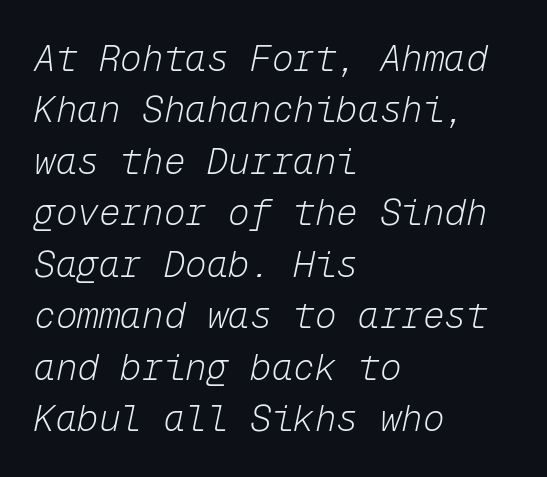
The passage shown is typed in a monospace face where columns stay perfectly aligned. The rendering uses a moderate line-height, typical for paragraphs. The axis of the letterforms is tilted away from vertical. Compared with a typical body face, this is equally light or lighter still. In CSS terms this would be text-align: left.
